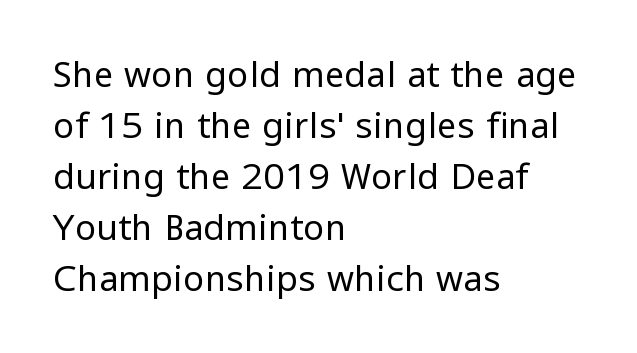
The image shows 35 px regular-weight sans-serif type, upright; set left-aligned, normal line spacing (1.46x), normal letter spacing, not underlined; low stroke contrast and a medium x-height.
